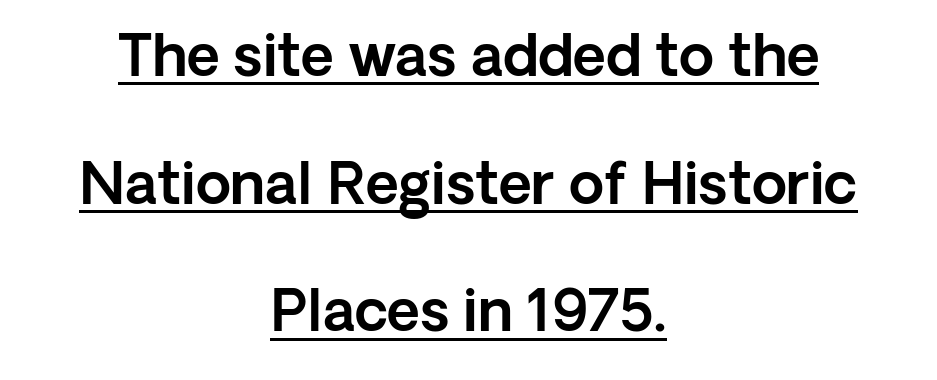
{"serif": "no", "italic": "no", "width": "normal", "x_height": "medium", "monospaced": "no", "underline": "yes", "align": "center", "line_spacing": "loose", "line_spacing_ratio": 2.24, "letter_spacing": "normal", "letter_spacing_em": 0.0, "glyph_px": 57}
